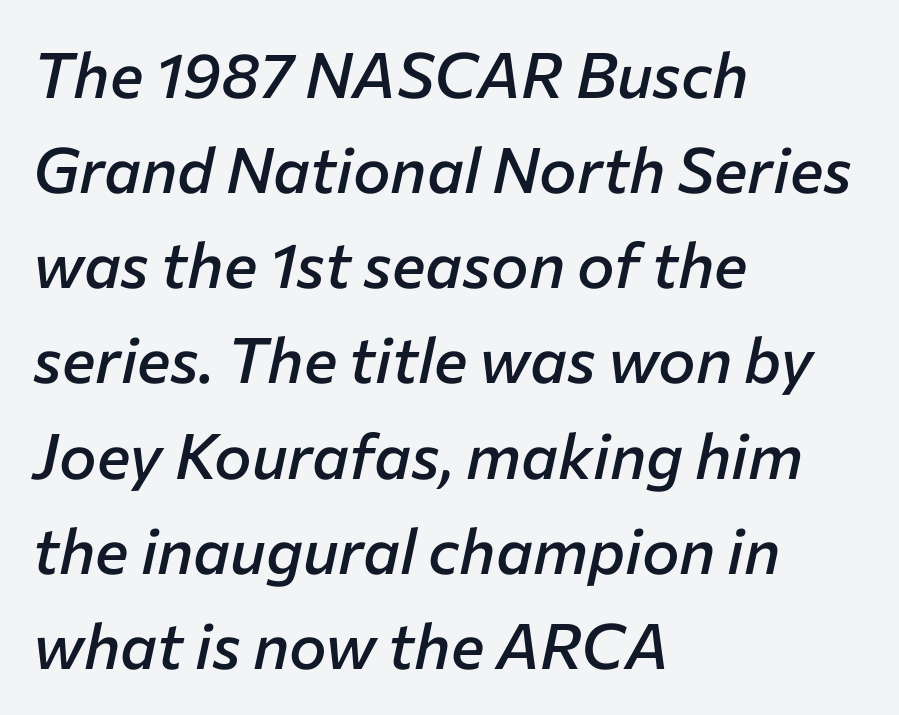
{"italic": "yes", "lean": "right", "slant_degrees": 12, "bold": "semi", "weight": "semibold", "width": "normal", "stroke_contrast": "low", "x_height": "medium", "monospaced": "no", "underline": "no", "align": "left", "line_spacing": "normal", "line_spacing_ratio": 1.51, "letter_spacing": "normal", "letter_spacing_em": 0.0, "glyph_px": 63}
